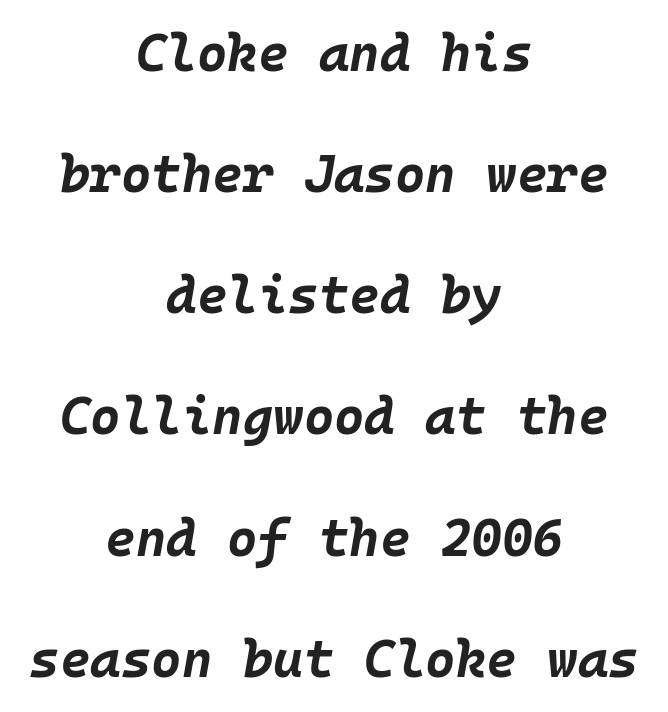
Q: Is the text bold? A: Yes.
Q: Is the text italic (slanted)? A: Yes, it leans right by about 10 degrees.
Q: Is the text underlined? A: No.
Q: How is the paragraph aligned? A: Centered.
Q: Is the spacing between letters normal or unusually wide? A: Normal.
Q: Is the spacing between lines tight, normal or loose? A: Loose.
Q: Width (condensed, normal, or wide)? A: Normal.
Q: Stroke contrast? A: Low.
Q: x-height? A: Large.
Q: Monospaced? A: Yes.
